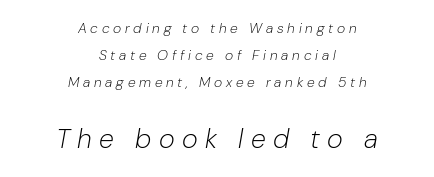
The image shows 27 px text type, italic (leaning right); set centered, loose line spacing (1.92x), unusually wide letter spacing (+0.27 em), not underlined; the second (bottom) block is 1.93x larger.
